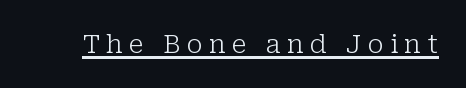
These lines have a slow, spaced-out rhythm from letter to letter. On a weight scale, this lands at 450 or below. Ascenders rise straight up at ninety degrees. The lettering is marked with a stroke running underneath it.
